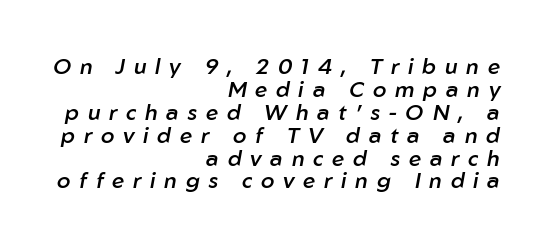
Compared with typical body copy, the letter spacing here is much looser. Vertical spacing — tight. The area under the type is left untouched. Is the type bold? Partly — it's a semibold, heavier than regular but not fully bold. One-word summary of the alignment: right. The typography opts for an oblique posture over an upright one.
